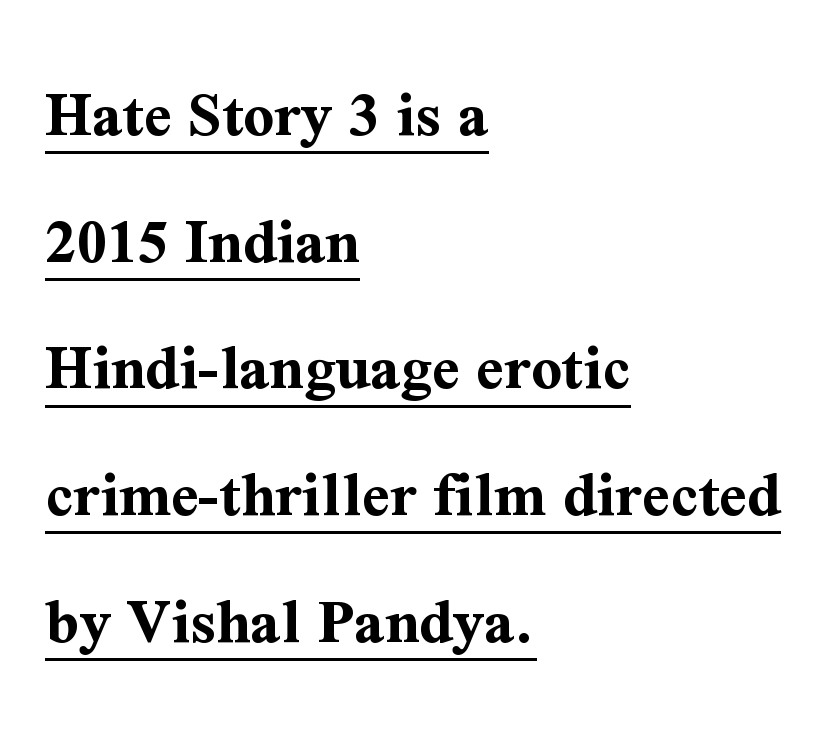
Q: Is the text bold? A: Yes.
Q: Is the text italic (slanted)? A: No, it is upright.
Q: Is the typeface a serif or a sans-serif typeface? A: Serif.
Q: Is the text underlined? A: Yes.
Q: How is the paragraph aligned? A: Left-aligned.
Q: Is the spacing between letters normal or unusually wide? A: Normal.
Q: Width (condensed, normal, or wide)? A: Normal.
Q: Stroke contrast? A: Medium.
Q: x-height? A: Medium.
Q: Monospaced? A: No.
